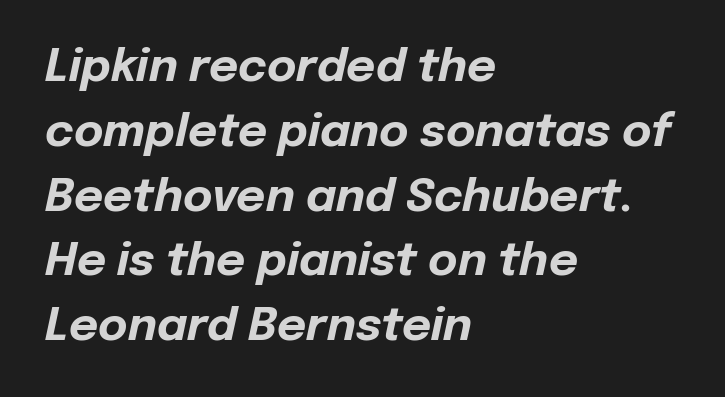
{"italic": "yes", "lean": "right", "slant_degrees": 12, "bold": "yes", "weight": "bold", "width": "normal", "stroke_contrast": "low", "x_height": "medium", "monospaced": "no", "underline": "no", "align": "left", "line_spacing": "normal", "line_spacing_ratio": 1.44, "letter_spacing": "normal", "letter_spacing_em": 0.0, "glyph_px": 45}
